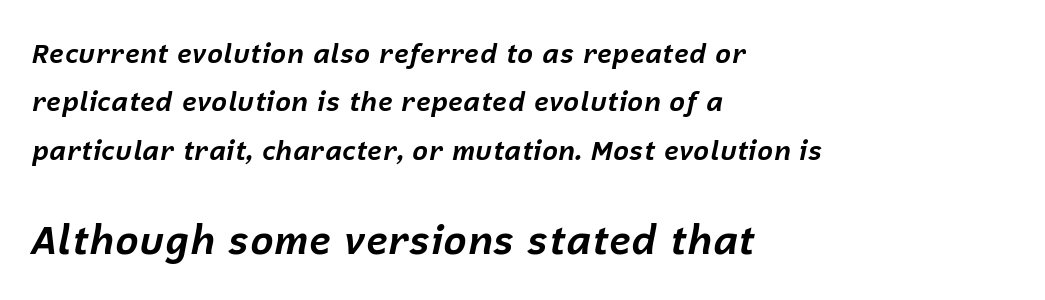
I'd describe the lettering as bold — thick and assertive. How are the letters spaced? Ordinarily, with no added tracking. Here the designer chose a conventional face with non-uniform glyph widths. Compared with ordinary roman type, these characters are visibly tilted. This layout puts the modest block above and the oversized block below. One-word summary of the alignment: left.
